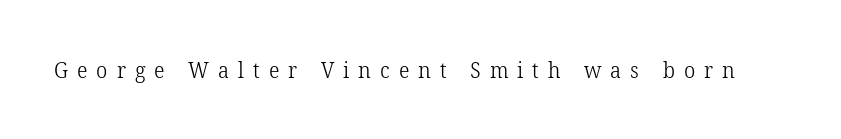
{"italic": "no", "bold": "no", "underline": "no", "letter_spacing": "wide", "letter_spacing_em": 0.41, "glyph_px": 22}
